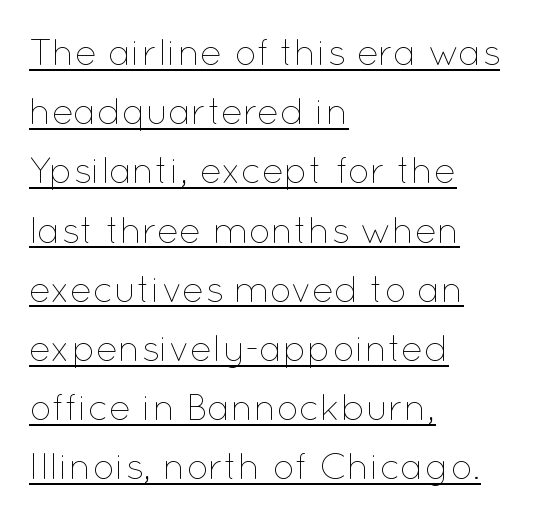
{"italic": "no", "bold": "no", "weight": "thin", "width": "normal", "stroke_contrast": "low", "x_height": "medium", "monospaced": "no", "underline": "yes", "align": "left", "line_spacing": "normal", "line_spacing_ratio": 1.6, "letter_spacing": "normal", "letter_spacing_em": 0.0, "glyph_px": 37}
